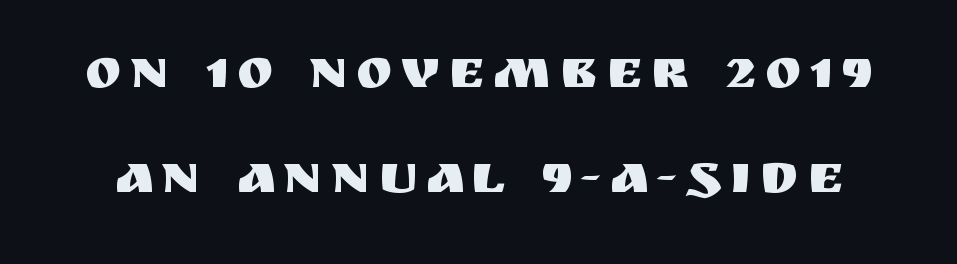
The image shows 55 px sans-serif type, upright; set loose line spacing (1.91x), not underlined; medium stroke contrast and a large x-height.
